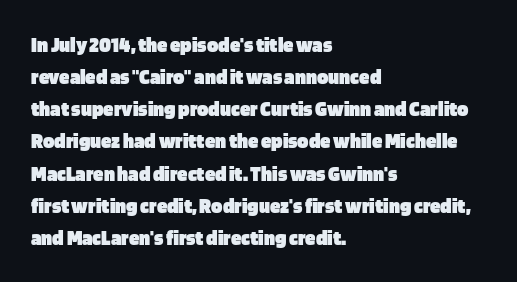
{"italic": "no", "bold": "yes", "underline": "no", "align": "left", "line_spacing": "normal", "line_spacing_ratio": 1.53, "letter_spacing": "normal", "letter_spacing_em": 0.0, "glyph_px": 21}
